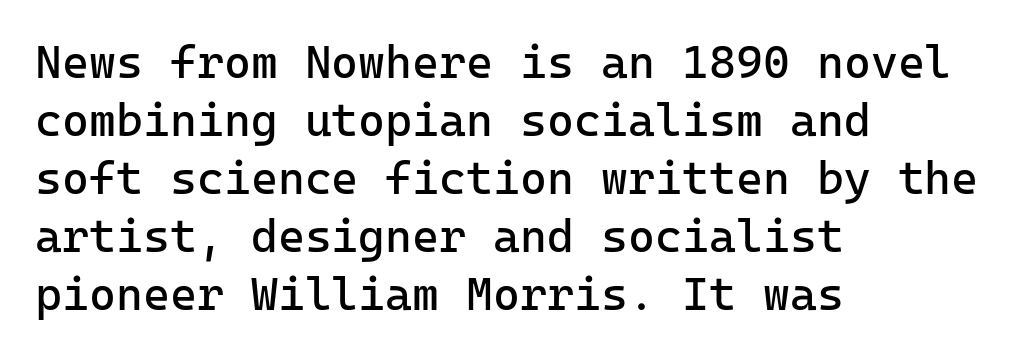
Q: Is the text bold? A: No.
Q: Is the text italic (slanted)? A: No, it is upright.
Q: Is the typeface a serif or a sans-serif typeface? A: Sans-serif.
Q: Is the text underlined? A: No.
Q: How is the paragraph aligned? A: Left-aligned.
Q: Is the spacing between letters normal or unusually wide? A: Normal.
Q: Is the spacing between lines tight, normal or loose? A: Normal.
Q: Width (condensed, normal, or wide)? A: Normal.
Q: Stroke contrast? A: Low.
Q: x-height? A: Medium.
Q: Monospaced? A: Yes.
